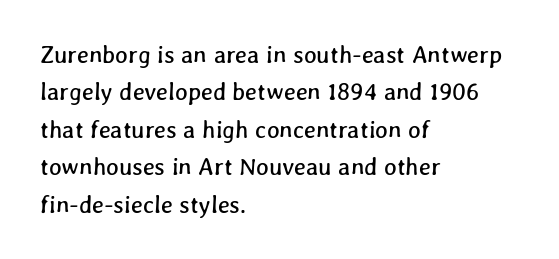
Q: Is the text underlined? A: No.
Q: How is the paragraph aligned? A: Left-aligned.
Q: Is the spacing between letters normal or unusually wide? A: Normal.
Q: Is the spacing between lines tight, normal or loose? A: Normal.
